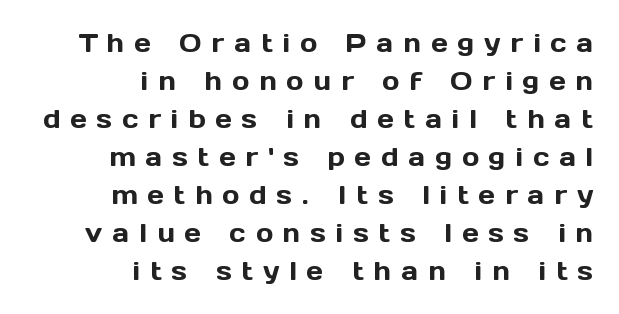
Has an underline been added? It has not. These lines stack with their right ends in a neat column. The line-height multiplier appears to be the usual default. Characters follow at a spacing far wider than the type designer built in.
